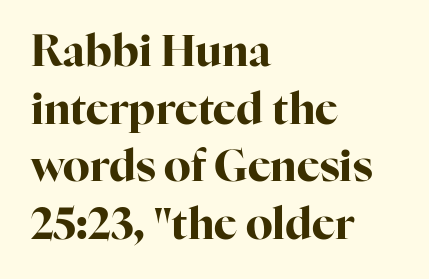
Tracking here is standard; glyphs follow each other at the usual distance. This block has exactly the height ordinary leading produces. The passage is arranged the way most books set body copy — flush left. Small tapered or slab feet sit at the stroke ends, so this counts as serif.
